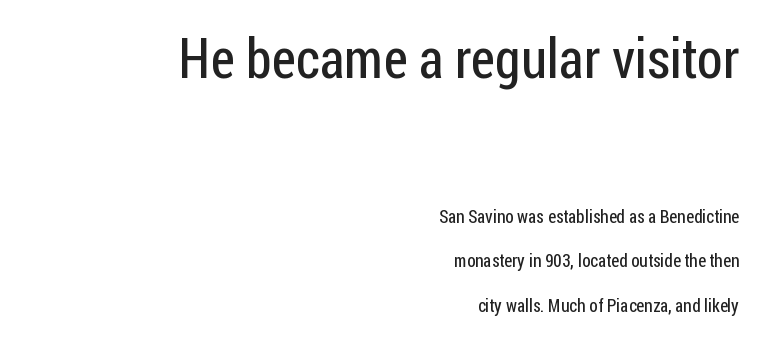
This block would shrink considerably if given ordinary leading; it's expanded now. Notice how the stems are strictly vertical — no italics here. No chunkiness to these letters — they're not bold. Spacing between characters is what you'd get straight out of the box.
